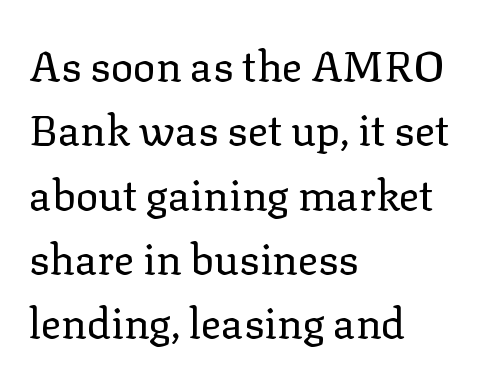
{"serif": "yes", "italic": "no", "bold": "no", "weight": "regular", "width": "normal", "stroke_contrast": "low", "x_height": "medium", "monospaced": "no", "underline": "no", "align": "left", "line_spacing": "normal", "line_spacing_ratio": 1.53, "letter_spacing": "normal", "letter_spacing_em": 0.0, "glyph_px": 42}
